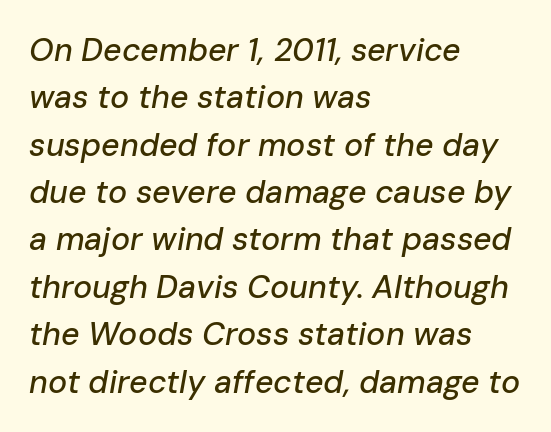
Beneath every word, the page is bare. It's the slanting kind of type. Teacher's note: observe the even left margin — that is flush-left alignment. Notice how descenders clear the ascenders below comfortably — that's standard leading.
